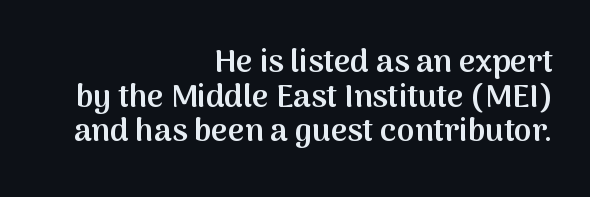
The font is running at a semibold setting, under full bold. The strip under each line holds only bare page. Nope, no serifs anywhere on these letters. Every row of glyphs terminates at an identical x-position on the right.
